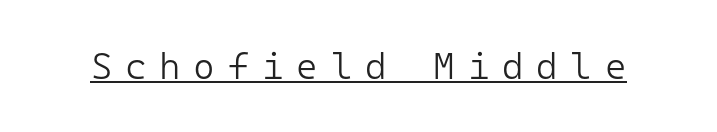
Q: Is the text bold? A: No.
Q: Is the text italic (slanted)? A: No, it is upright.
Q: Is the typeface a serif or a sans-serif typeface? A: Sans-serif.
Q: Is the text underlined? A: Yes.
Q: Is the spacing between letters normal or unusually wide? A: Unusually wide.
Q: Width (condensed, normal, or wide)? A: Normal.
Q: Stroke contrast? A: Low.
Q: x-height? A: Medium.
Q: Monospaced? A: Yes.
